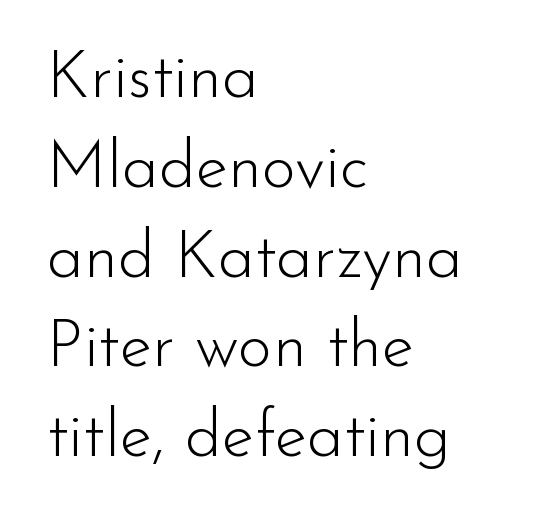
The image shows 66 px light sans-serif type, upright; set left-aligned, normal line spacing (1.36x), normal letter spacing, not underlined; low stroke contrast and a small x-height.
